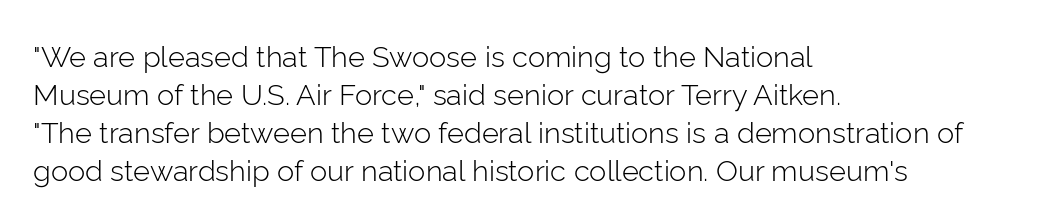
The image shows 29 px light sans-serif type, upright; set left-aligned, normal line spacing (1.31x), normal letter spacing, not underlined; low stroke contrast and a medium x-height.
